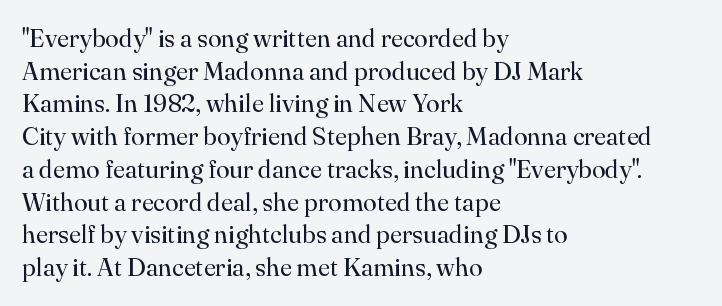
The image shows 25 px text type, upright; set left-aligned, normal line spacing (1.31x), normal letter spacing, not underlined.
